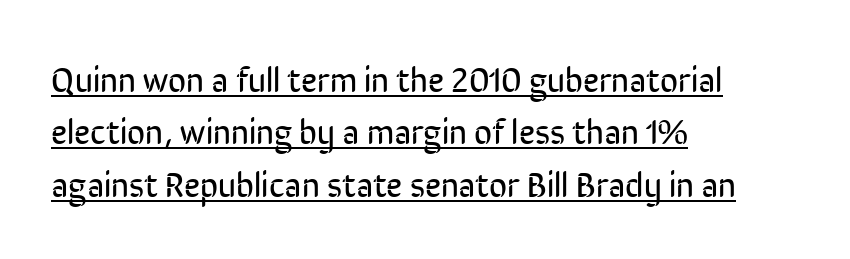
Look at the bottom of the vertical strokes: they stop flat, with no serifs. This sample uses an upright cut, with every glyph sitting square on the baseline. A normal amount of white space separates one row of letters from the next. The letters advance in unequal steps, a hallmark of proportional type. Reading down the block, your eye returns to a fixed left position each line.
